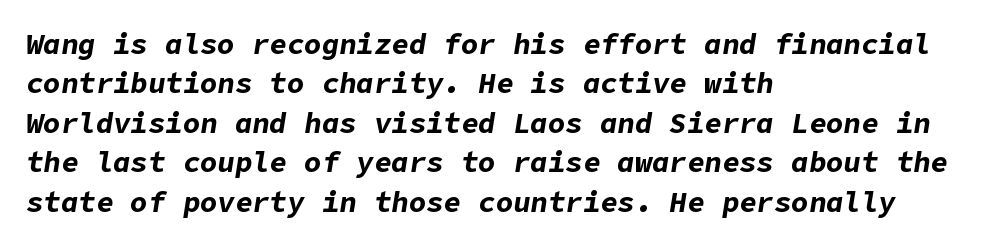
Q: Is the text bold? A: Yes.
Q: Is the text italic (slanted)? A: Yes, it leans right by about 9 degrees.
Q: Is the text underlined? A: No.
Q: How is the paragraph aligned? A: Left-aligned.
Q: Is the spacing between letters normal or unusually wide? A: Normal.
Q: Is the spacing between lines tight, normal or loose? A: Normal.
Q: Width (condensed, normal, or wide)? A: Normal.
Q: Stroke contrast? A: Low.
Q: x-height? A: Medium.
